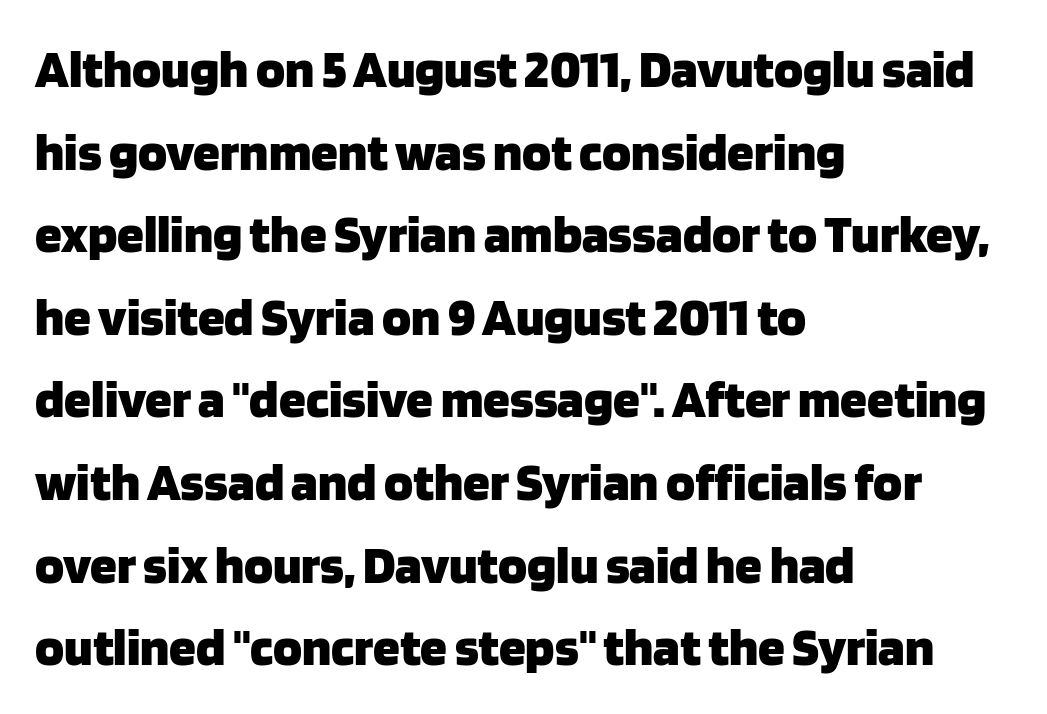
The image shows 54 px heavy sans-serif type, upright; set left-aligned, normal line spacing (1.53x), normal letter spacing, not underlined; low stroke contrast and a large x-height.
